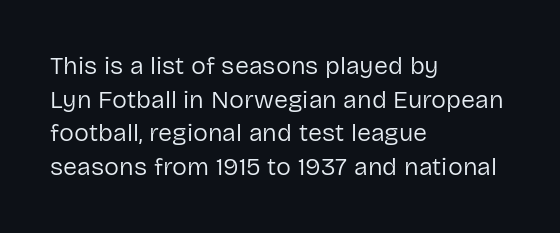
Q: Is the text bold? A: No.
Q: Is the text italic (slanted)? A: No, it is upright.
Q: Is the text underlined? A: No.
Q: How is the paragraph aligned? A: Left-aligned.
Q: Is the spacing between letters normal or unusually wide? A: Normal.
Q: Is the spacing between lines tight, normal or loose? A: Normal.
